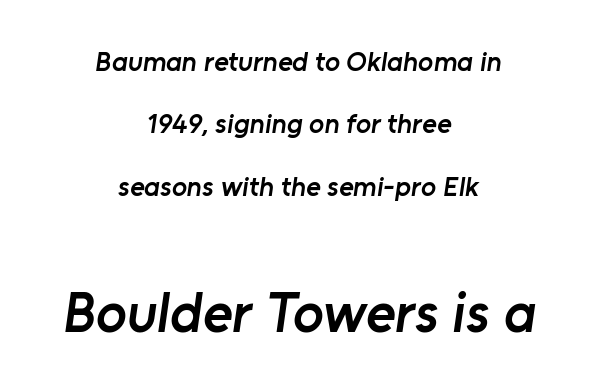
{"serif": "no", "bold": "semi", "weight": "semibold", "width": "normal", "stroke_contrast": "low", "x_height": "medium", "monospaced": "no", "underline": "no", "align": "center", "line_spacing": "loose", "line_spacing_ratio": 2.23, "letter_spacing": "normal", "letter_spacing_em": 0.0, "larger_block": "second", "size_ratio": 2.04, "glyph_px": 57}
